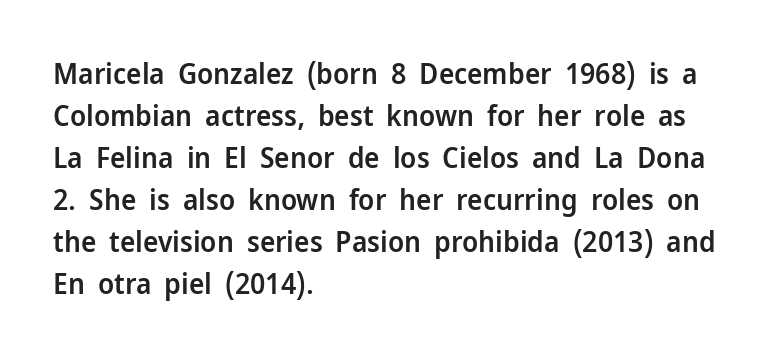
{"serif": "no", "italic": "no", "bold": "semi", "weight": "semibold", "width": "normal", "stroke_contrast": "low", "x_height": "medium", "monospaced": "no", "underline": "no", "align": "left", "line_spacing": "normal", "line_spacing_ratio": 1.45, "letter_spacing": "normal", "letter_spacing_em": 0.0, "glyph_px": 29}
